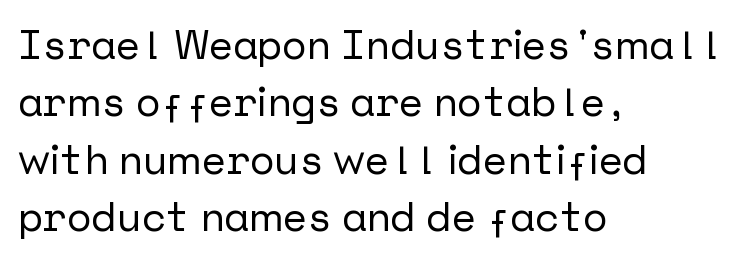
Q: Is the text italic (slanted)? A: No, it is upright.
Q: Is the typeface a serif or a sans-serif typeface? A: Sans-serif.
Q: Is the text underlined? A: No.
Q: How is the paragraph aligned? A: Left-aligned.
Q: Is the spacing between letters normal or unusually wide? A: Normal.
Q: Is the spacing between lines tight, normal or loose? A: Normal.
Q: Width (condensed, normal, or wide)? A: Normal.
Q: Stroke contrast? A: Low.
Q: x-height? A: Medium.
